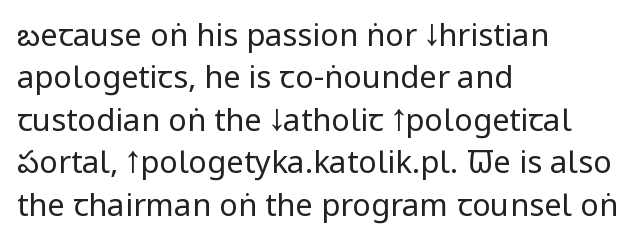
What kind of face is this? One without serifs — a sans. Unmarked baselines from the first word to the last. No chunkiness to these letters — they're not bold. The text block is weighted toward the left margin, trailing off unevenly rightward. A normal amount of white space separates one row of letters from the next. Characters follow at the spacing the type designer built in.
